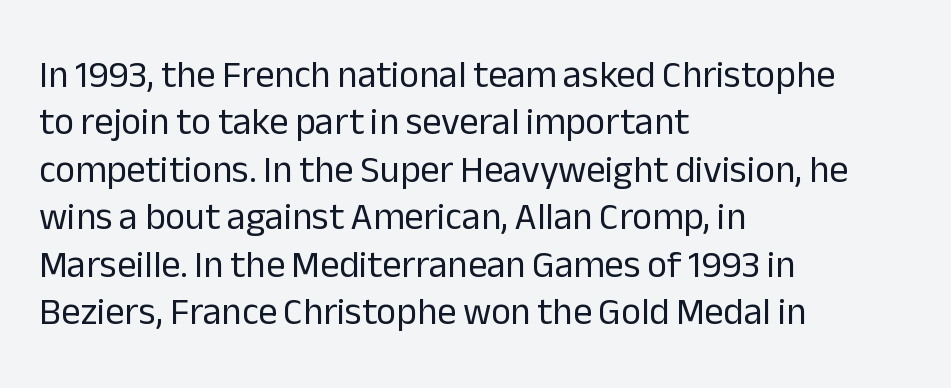
The image shows 38 px regular-weight sans-serif type, upright; set left-aligned, normal line spacing (1.25x), normal letter spacing, not underlined; low stroke contrast and a medium x-height.
